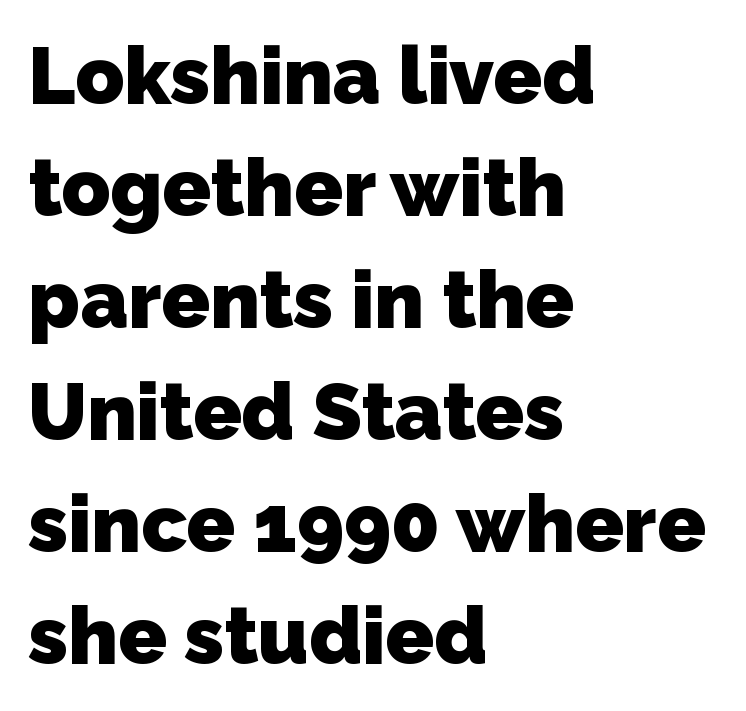
{"serif": "no", "bold": "yes", "weight": "heavy", "width": "normal", "stroke_contrast": "low", "x_height": "medium", "monospaced": "no", "underline": "no", "align": "left", "line_spacing": "normal", "line_spacing_ratio": 1.4, "letter_spacing": "normal", "letter_spacing_em": 0.0, "glyph_px": 80}
